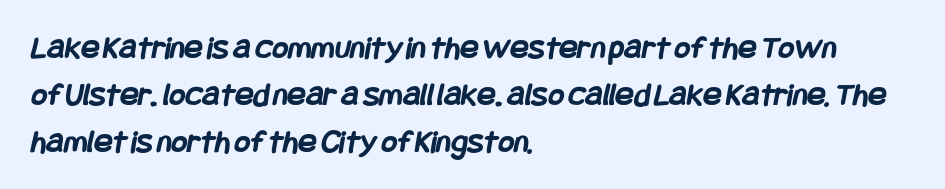
How heavy is the stroke? Heavy — this is a bold. Look at the tracking — it's just the regular setting, nothing added. The foot of each line stays bare and open. Caption: multi-line text, flush left, ragged right. Type style note: lacks serifs. Vertical spacing — default.
